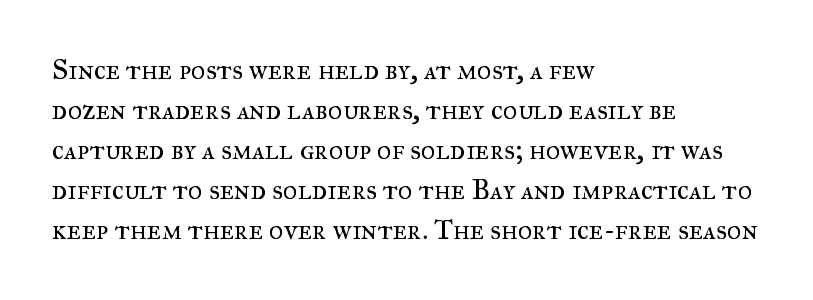
Note: serifs present on the glyphs. The text block is weighted toward the left margin, trailing off unevenly rightward. This rendering features lettering with no underline. The letters look calm and open, with moderate or lighter stems. This sample uses an upright cut, with every glyph sitting square on the baseline.
